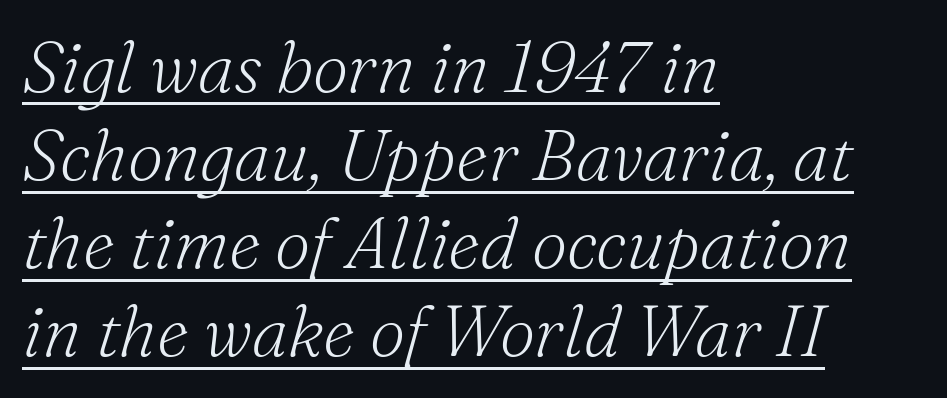
The face looks like a standard text weight, possibly lighter. These lines stack with their left ends in a neat column. Spacing between characters is what you'd get straight out of the box. Examine the stroke ends and you'll spot serifs. Is the type slanted? Yes — the strokes lean at a clear angle.
